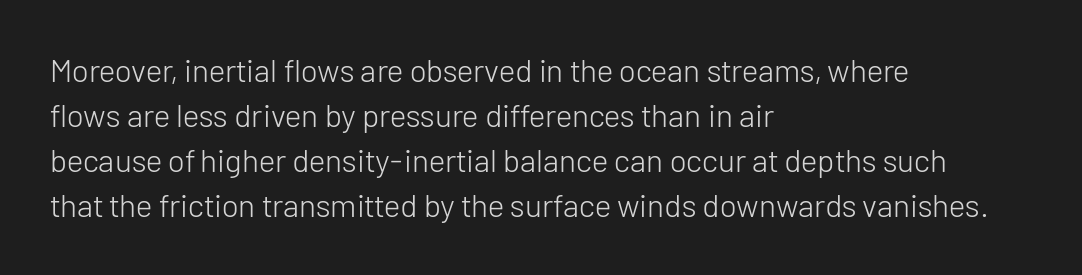
Q: Is the text bold? A: No.
Q: Is the text italic (slanted)? A: No, it is upright.
Q: Is the typeface a serif or a sans-serif typeface? A: Sans-serif.
Q: Is the text underlined? A: No.
Q: How is the paragraph aligned? A: Left-aligned.
Q: Is the spacing between letters normal or unusually wide? A: Normal.
Q: Is the spacing between lines tight, normal or loose? A: Normal.
Q: Width (condensed, normal, or wide)? A: Normal.
Q: Stroke contrast? A: Low.
Q: x-height? A: Medium.
Q: Monospaced? A: No.
